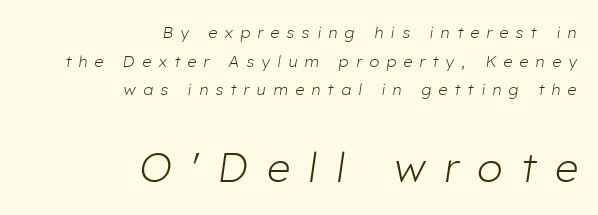
Q: Is the text bold? A: No.
Q: Is the text italic (slanted)? A: Yes, it leans right by about 8 degrees.
Q: Is the text underlined? A: No.
Q: How is the paragraph aligned? A: Right-aligned.
Q: Is the spacing between letters normal or unusually wide? A: Unusually wide.
Q: Which block of text is set in a larger size, the first (top) or the second (bottom)? A: The second (bottom) one.
Q: Width (condensed, normal, or wide)? A: Normal.
Q: Stroke contrast? A: Low.
Q: x-height? A: Medium.
Q: Monospaced? A: No.
